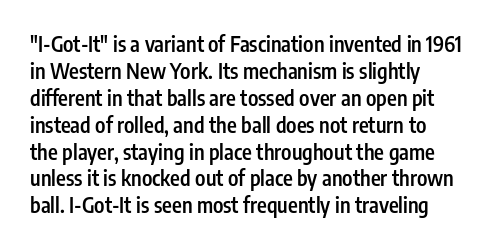
The image shows 21 px text type, upright; set left-aligned, normal line spacing (1.28x), normal letter spacing, not underlined.
